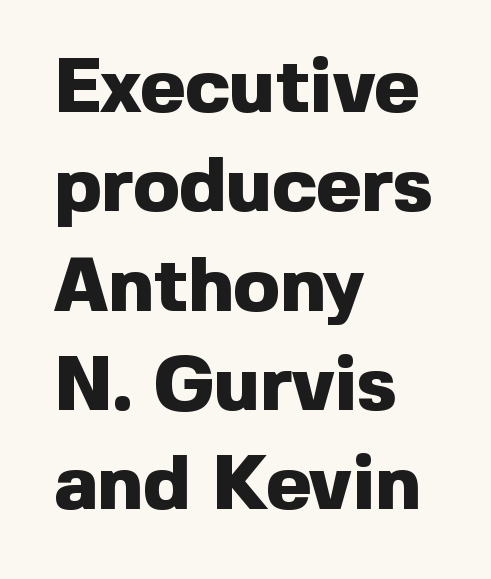
{"serif": "no", "italic": "no", "bold": "yes", "weight": "heavy", "width": "normal", "x_height": "medium", "monospaced": "no", "underline": "no", "align": "left", "line_spacing": "normal", "line_spacing_ratio": 1.29, "letter_spacing": "normal", "letter_spacing_em": 0.0, "glyph_px": 77}
